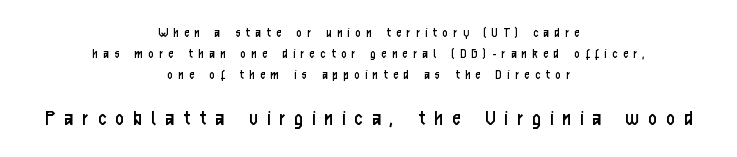
Q: Is the text bold? A: No.
Q: Is the text italic (slanted)? A: No, it is upright.
Q: Is the text underlined? A: No.
Q: How is the paragraph aligned? A: Centered.
Q: Is the spacing between letters normal or unusually wide? A: Unusually wide.
Q: Is the spacing between lines tight, normal or loose? A: Normal.
Q: Which block of text is set in a larger size, the first (top) or the second (bottom)? A: The second (bottom) one.
